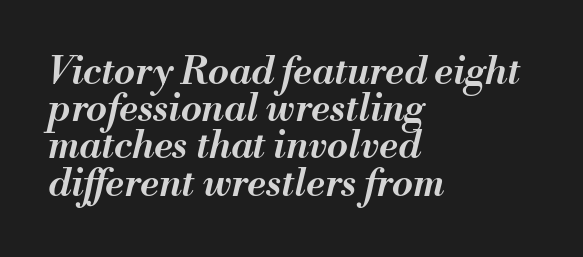
The image shows 38 px semibold type, italic (leaning right); set left-aligned, tight line spacing (0.98x), normal letter spacing, not underlined; medium stroke contrast and a small x-height.
